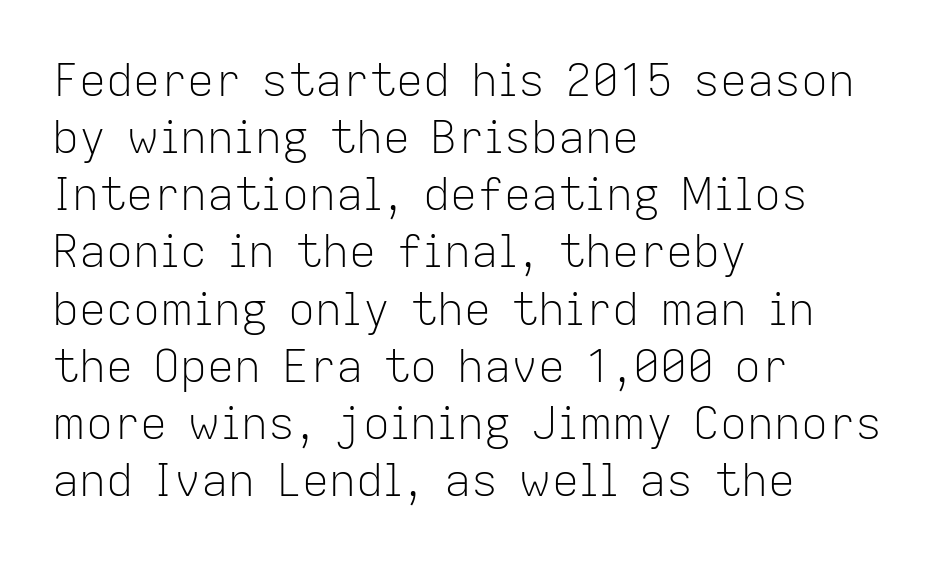
The image shows 45 px light sans-serif type, upright; set left-aligned, normal line spacing (1.27x), normal letter spacing, not underlined; low stroke contrast and a medium x-height.
